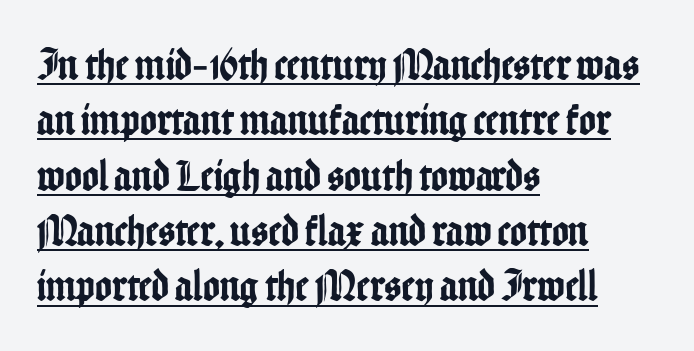
The image shows 45 px condensed sans-serif type, upright; set left-aligned, line spacing 1.23x, normal letter spacing, underlined; low stroke contrast and a medium x-height.
